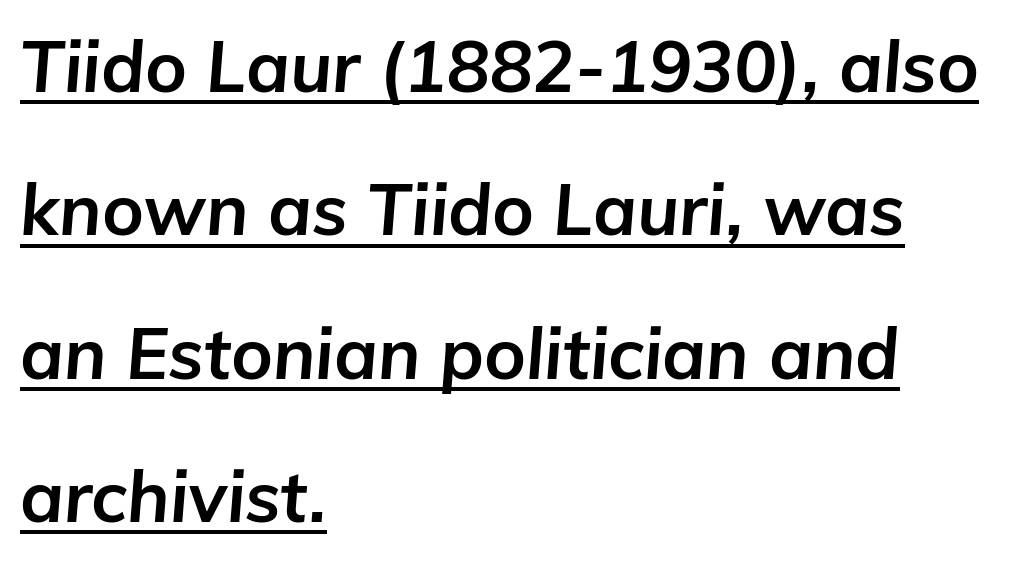
The image shows 71 px bold type, italic (leaning right); set left-aligned, loose line spacing (2.02x), normal letter spacing, underlined; low stroke contrast and a medium x-height.
